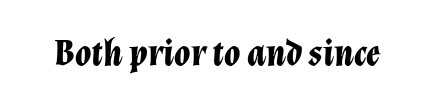
The image shows 37 px bold type, italic (leaning right); set normal letter spacing, not underlined; low stroke contrast and a medium x-height.
